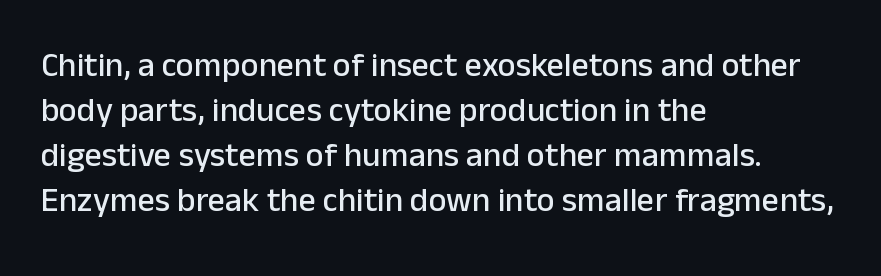
The image shows 34 px sans-serif type, upright; set left-aligned, normal line spacing (1.32x), normal letter spacing, not underlined; low stroke contrast and a medium x-height.
